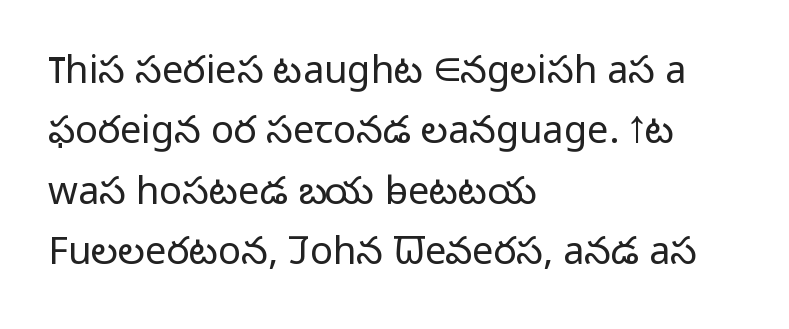
{"serif": "no", "italic": "no", "bold": "no", "weight": "light", "width": "normal", "stroke_contrast": "low", "x_height": "medium", "monospaced": "no", "underline": "no", "align": "left", "line_spacing": "normal", "line_spacing_ratio": 1.59, "letter_spacing": "normal", "letter_spacing_em": 0.0, "glyph_px": 38}
